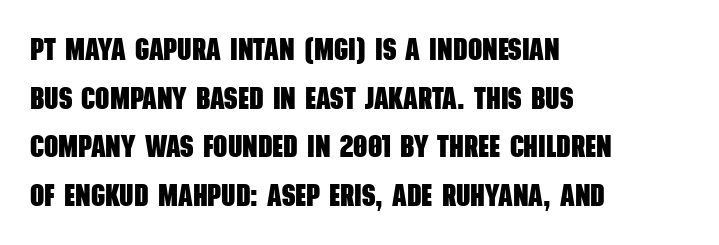
The image shows 31 px heavy, condensed sans-serif type; set left-aligned, normal line spacing (1.57x), normal letter spacing, not underlined; low stroke contrast and a large x-height.
